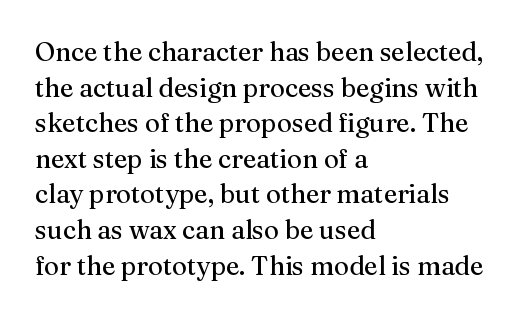
{"italic": "no", "bold": "no", "underline": "no", "align": "left", "line_spacing": "normal", "line_spacing_ratio": 1.37, "letter_spacing": "normal", "letter_spacing_em": 0.0, "glyph_px": 26}
